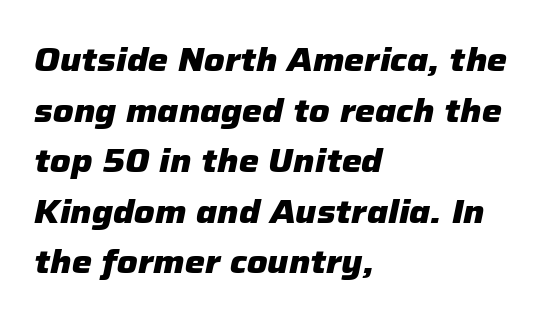
Q: Is the text bold? A: Yes.
Q: Is the text italic (slanted)? A: Yes, it leans right by about 12 degrees.
Q: Is the text underlined? A: No.
Q: How is the paragraph aligned? A: Left-aligned.
Q: Is the spacing between letters normal or unusually wide? A: Normal.
Q: Is the spacing between lines tight, normal or loose? A: Normal.
Q: Width (condensed, normal, or wide)? A: Normal.
Q: Stroke contrast? A: Low.
Q: x-height? A: Medium.
Q: Monospaced? A: No.
